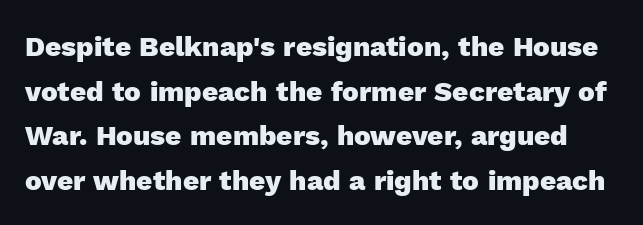
{"serif": "no", "italic": "no", "bold": "yes", "weight": "heavy", "width": "normal", "x_height": "medium", "monospaced": "no", "underline": "no", "line_spacing": "normal", "line_spacing_ratio": 1.59, "letter_spacing": "normal", "letter_spacing_em": 0.0, "glyph_px": 28}
